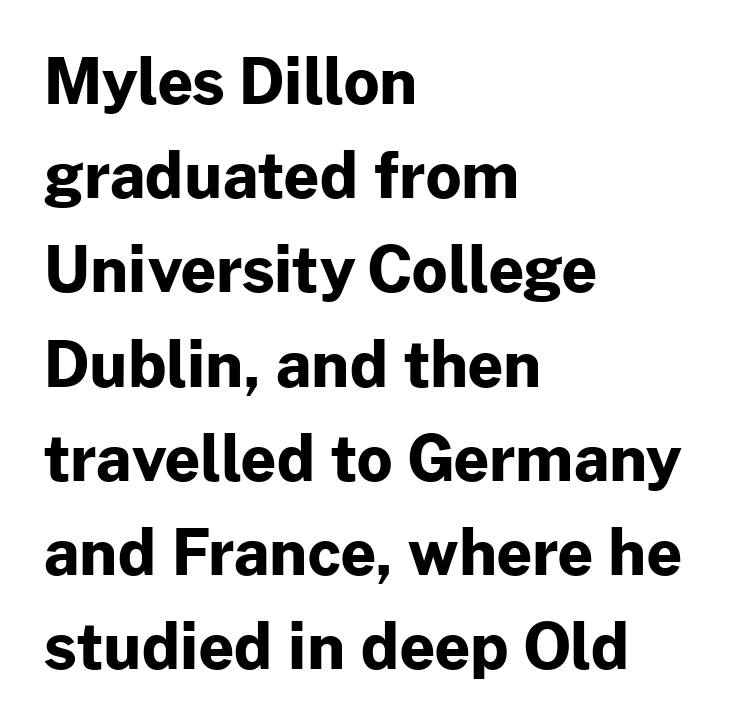
{"serif": "no", "italic": "no", "bold": "yes", "weight": "bold", "width": "normal", "stroke_contrast": "low", "x_height": "medium", "monospaced": "no", "underline": "no", "align": "left", "line_spacing": "normal", "line_spacing_ratio": 1.52, "letter_spacing": "normal", "letter_spacing_em": 0.0, "glyph_px": 62}
